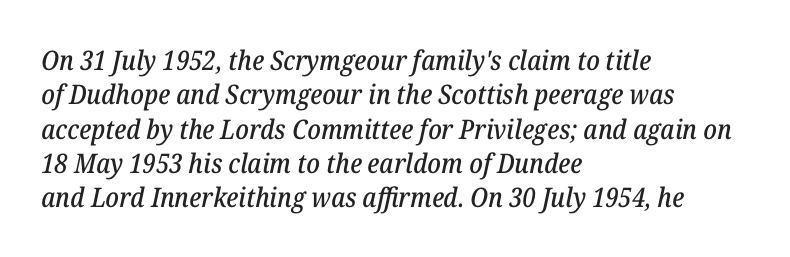
Q: Is the text italic (slanted)? A: Yes, it leans right by about 12 degrees.
Q: Is the text underlined? A: No.
Q: How is the paragraph aligned? A: Left-aligned.
Q: Is the spacing between letters normal or unusually wide? A: Normal.
Q: Is the spacing between lines tight, normal or loose? A: Normal.
